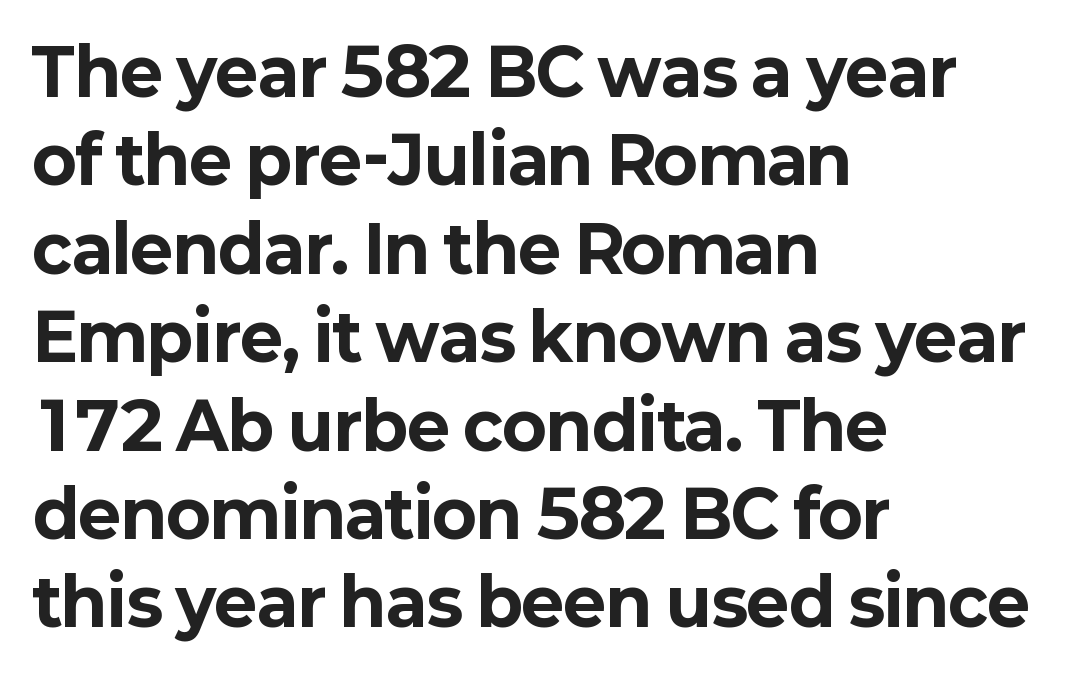
{"serif": "no", "italic": "no", "bold": "yes", "weight": "bold", "width": "normal", "stroke_contrast": "low", "x_height": "medium", "monospaced": "no", "underline": "no", "align": "left", "line_spacing": "normal", "line_spacing_ratio": 1.36, "letter_spacing": "normal", "letter_spacing_em": 0.0, "glyph_px": 65}
